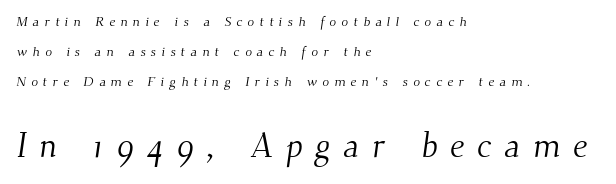
{"serif": "yes", "bold": "no", "weight": "light", "width": "normal", "stroke_contrast": "medium", "x_height": "small", "monospaced": "no", "underline": "no", "align": "left", "line_spacing": "loose", "line_spacing_ratio": 2.13, "letter_spacing": "wide", "letter_spacing_em": 0.37, "larger_block": "second", "size_ratio": 2.43, "glyph_px": 34}
